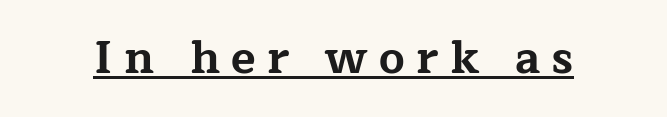
Q: Is the text bold? A: Yes.
Q: Is the text italic (slanted)? A: No, it is upright.
Q: Is the typeface a serif or a sans-serif typeface? A: Serif.
Q: Is the text underlined? A: Yes.
Q: Is the spacing between letters normal or unusually wide? A: Unusually wide.
Q: Width (condensed, normal, or wide)? A: Wide.
Q: Stroke contrast? A: Low.
Q: x-height? A: Medium.
Q: Monospaced? A: No.
